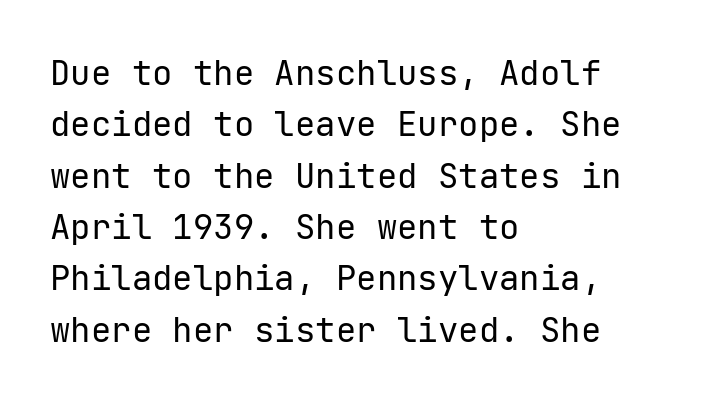
Q: Is the text bold? A: No.
Q: Is the text italic (slanted)? A: No, it is upright.
Q: Is the typeface a serif or a sans-serif typeface? A: Sans-serif.
Q: Is the text underlined? A: No.
Q: How is the paragraph aligned? A: Left-aligned.
Q: Is the spacing between letters normal or unusually wide? A: Normal.
Q: Is the spacing between lines tight, normal or loose? A: Normal.
Q: Width (condensed, normal, or wide)? A: Normal.
Q: Stroke contrast? A: Low.
Q: x-height? A: Medium.
